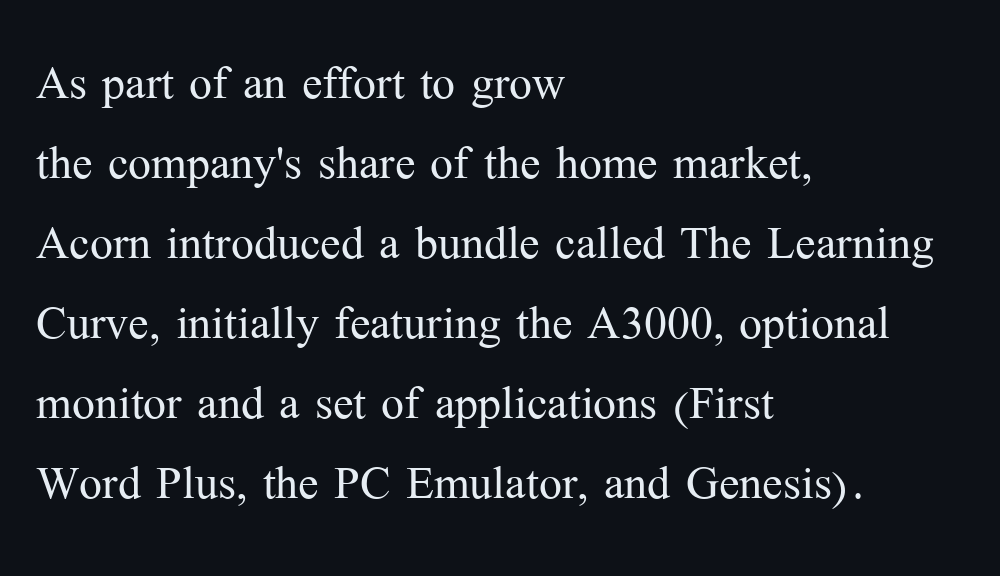
{"serif": "yes", "italic": "no", "bold": "no", "weight": "light", "width": "normal", "stroke_contrast": "medium", "x_height": "medium", "monospaced": "no", "underline": "no", "align": "left", "line_spacing": "normal", "line_spacing_ratio": 1.31, "letter_spacing": "normal", "letter_spacing_em": 0.0, "glyph_px": 61}
